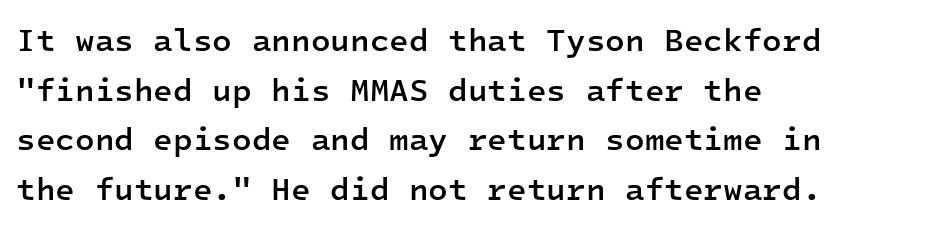
Compared with typical paragraphs, the rows here are spaced about the same. Italic: no, the glyphs are upright roman. The setting favours the left margin, as ordinary paragraphs usually do. The face used here is a sans, in the tradition of grotesques and geometrics. Short note: letters normally spaced. The glyphs are unaccompanied by any horizontal stroke below them.
